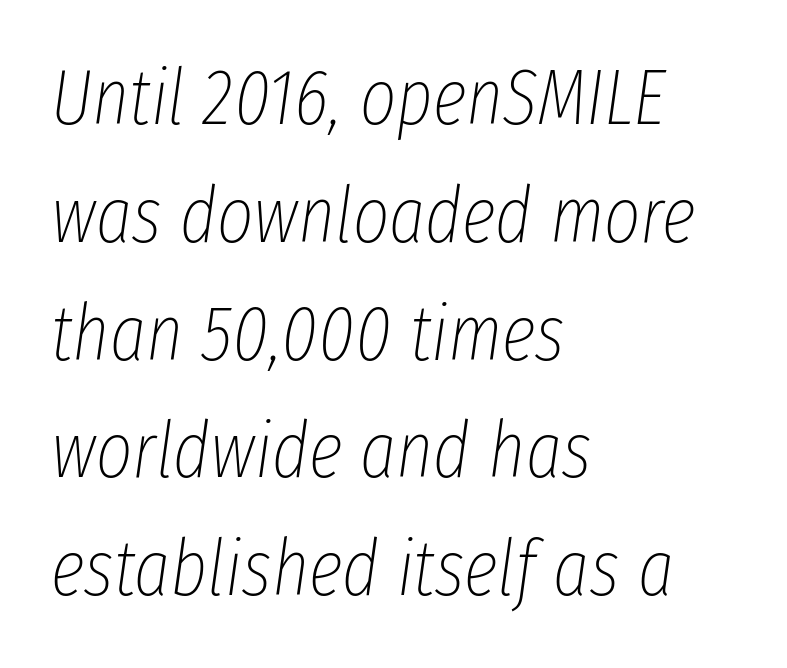
Q: Is the text bold? A: No.
Q: Is the text italic (slanted)? A: Yes, it leans right by about 8 degrees.
Q: Is the text underlined? A: No.
Q: How is the paragraph aligned? A: Left-aligned.
Q: Is the spacing between letters normal or unusually wide? A: Normal.
Q: Is the spacing between lines tight, normal or loose? A: Normal.
Q: Width (condensed, normal, or wide)? A: Condensed.
Q: Stroke contrast? A: Low.
Q: x-height? A: Medium.
Q: Monospaced? A: No.
